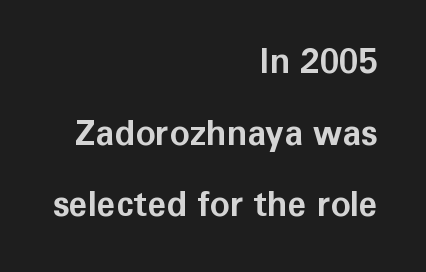
Q: Is the text bold? A: Yes.
Q: Is the text italic (slanted)? A: No, it is upright.
Q: Is the typeface a serif or a sans-serif typeface? A: Sans-serif.
Q: Is the text underlined? A: No.
Q: How is the paragraph aligned? A: Right-aligned.
Q: Is the spacing between letters normal or unusually wide? A: Normal.
Q: Is the spacing between lines tight, normal or loose? A: Loose.
Q: Width (condensed, normal, or wide)? A: Normal.
Q: Stroke contrast? A: Low.
Q: x-height? A: Medium.
Q: Monospaced? A: No.
